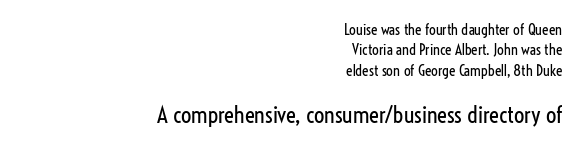
Glance below the letters and you will spot only blank space. You could call the tracking neutral — neither tight nor loose. The letterforms sit at book weight or below. Note: smaller setting up top, larger setting below. This sample is right-justified, so line beginnings fall wherever the words allow.
